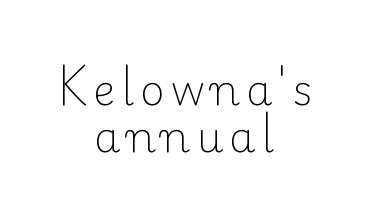
Q: Is the text bold? A: No.
Q: Is the text italic (slanted)? A: No, it is upright.
Q: Is the typeface a serif or a sans-serif typeface? A: Serif.
Q: Is the text underlined? A: No.
Q: How is the paragraph aligned? A: Centered.
Q: Is the spacing between lines tight, normal or loose? A: Tight.
Q: Width (condensed, normal, or wide)? A: Normal.
Q: Stroke contrast? A: Low.
Q: x-height? A: Small.
Q: Monospaced? A: No.
